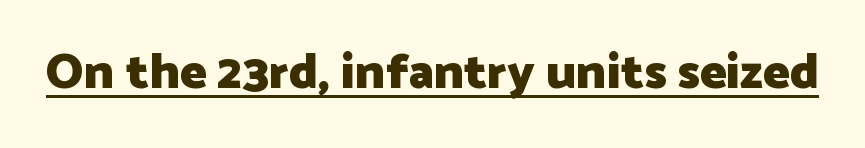
The image shows 50 px heavy sans-serif type, upright; set normal letter spacing, underlined; low stroke contrast and a medium x-height.
